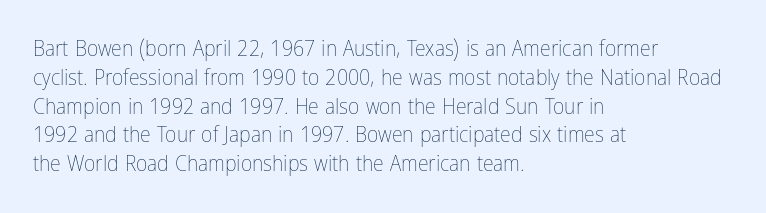
No extra ink here — the face is not bold. The ragged edge is on the right, which tells us the setting is flush left. Decoration check: the copy has no underline. Between one letter and the next there's only the usual sliver of space. No italicization has been applied; the sample stays upright. Successive baselines arrive at the customary interval.
